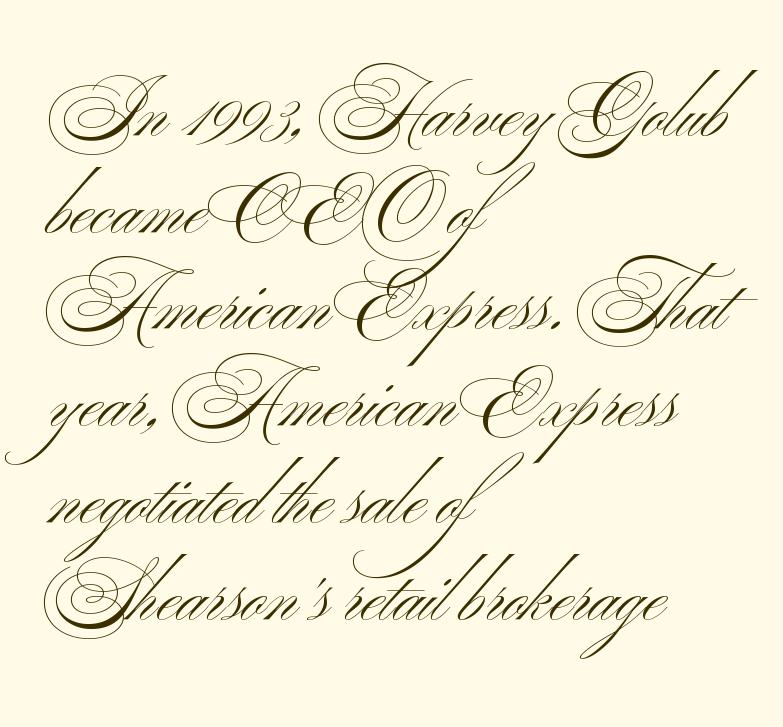
A sans-serif font was chosen for this passage. Successive baselines arrive at the customary interval. Unbolded letterforms with no extra heft. This sample uses plain, unmodified letter spacing. The passage shown is typed in a proportional face where columns would drift.
